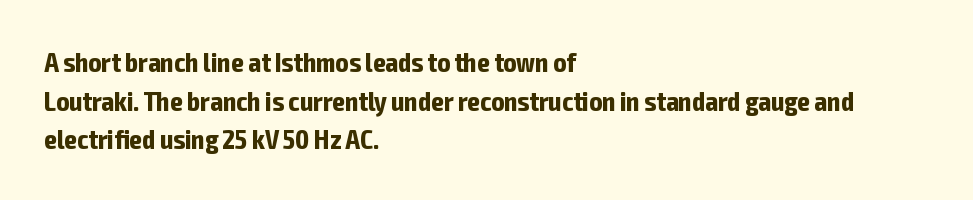
{"italic": "no", "bold": "yes", "underline": "no", "align": "left", "line_spacing": "normal", "line_spacing_ratio": 1.43, "letter_spacing": "normal", "letter_spacing_em": 0.0, "glyph_px": 27}
